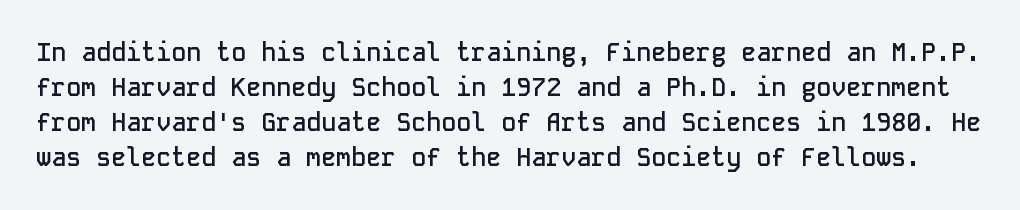
{"italic": "no", "bold": "semi", "underline": "no", "line_spacing": "normal", "line_spacing_ratio": 1.4, "letter_spacing": "normal", "letter_spacing_em": 0.0, "glyph_px": 25}
